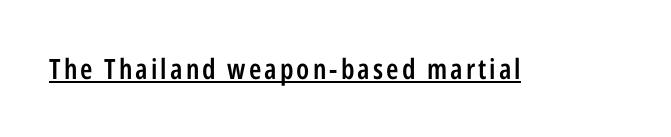
The image shows 28 px semibold, condensed sans-serif type, upright; set underlined; low stroke contrast and a medium x-height.
